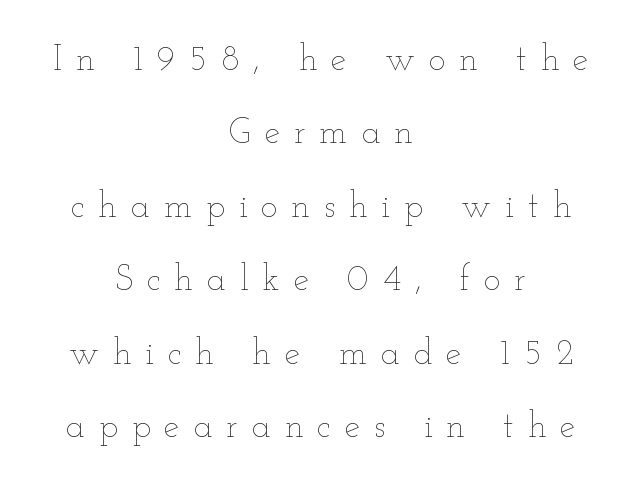
Q: Is the text bold? A: No.
Q: Is the text italic (slanted)? A: No, it is upright.
Q: Is the text underlined? A: No.
Q: How is the paragraph aligned? A: Centered.
Q: Is the spacing between letters normal or unusually wide? A: Unusually wide.
Q: Is the spacing between lines tight, normal or loose? A: Loose.
Q: Width (condensed, normal, or wide)? A: Wide.
Q: Stroke contrast? A: Low.
Q: x-height? A: Small.
Q: Monospaced? A: No.
